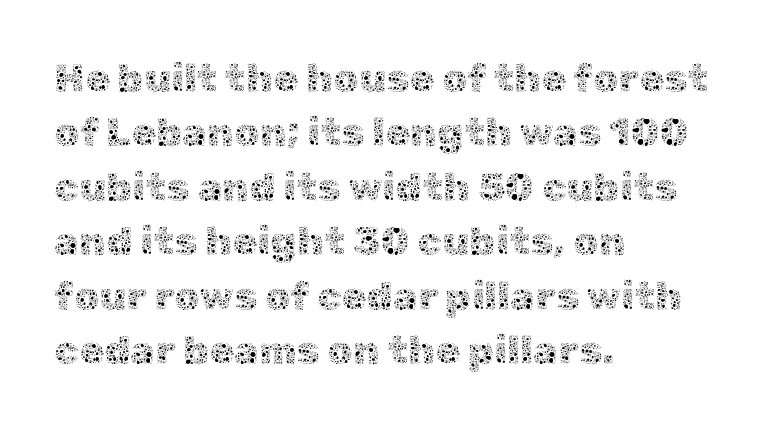
Q: Is the text bold? A: No.
Q: Is the text italic (slanted)? A: No, it is upright.
Q: Is the text underlined? A: No.
Q: How is the paragraph aligned? A: Left-aligned.
Q: Is the spacing between letters normal or unusually wide? A: Normal.
Q: Is the spacing between lines tight, normal or loose? A: Normal.
Q: Width (condensed, normal, or wide)? A: Normal.
Q: x-height? A: Medium.
Q: Monospaced? A: No.
